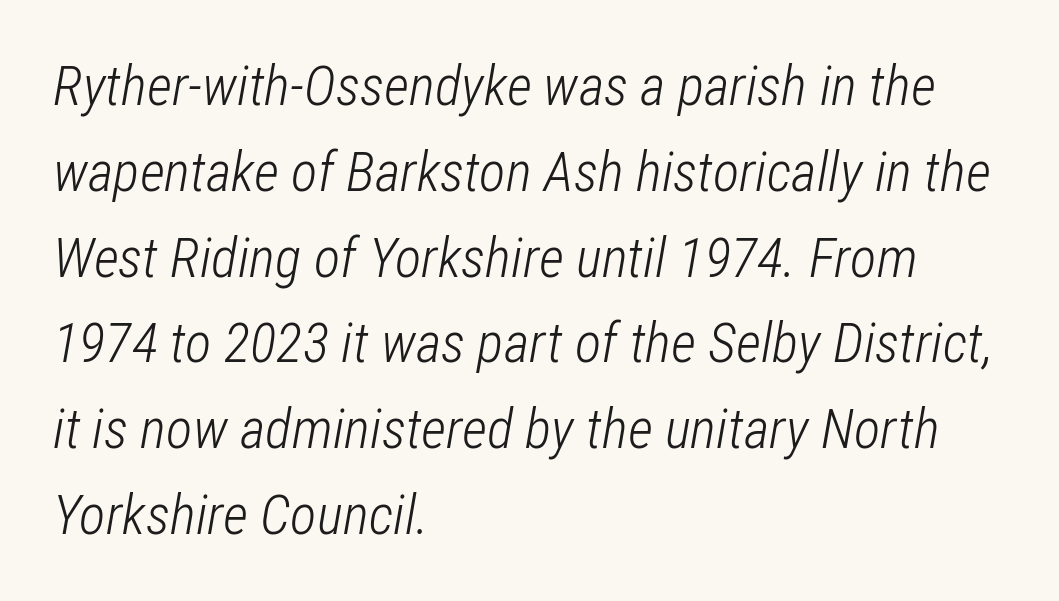
{"italic": "yes", "lean": "right", "slant_degrees": 12, "bold": "no", "weight": "light", "width": "condensed", "stroke_contrast": "low", "x_height": "medium", "monospaced": "no", "underline": "no", "align": "left", "line_spacing": "normal", "line_spacing_ratio": 1.56, "letter_spacing": "normal", "letter_spacing_em": 0.0, "glyph_px": 55}
